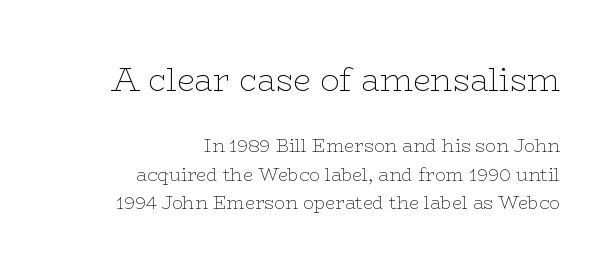
I'd call this a serif setting — the letters wear small feet. The rendering uses a moderate line-height, typical for paragraphs. Alignment: flush right. In this sample the first text group is rendered at the bigger scale. Honestly, the letter spacing is just normal — you wouldn't notice it.
